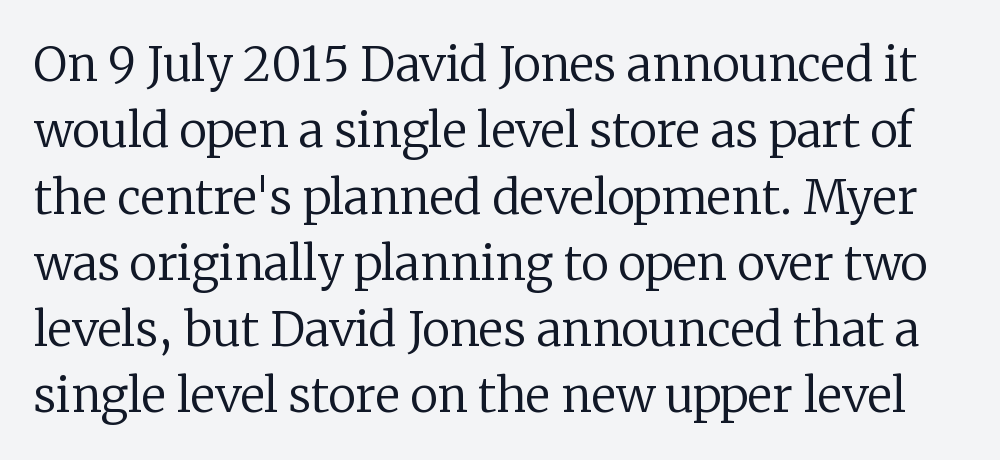
The image shows 47 px regular-weight serif type, upright; set normal line spacing (1.41x), normal letter spacing, not underlined; low stroke contrast and a medium x-height.
